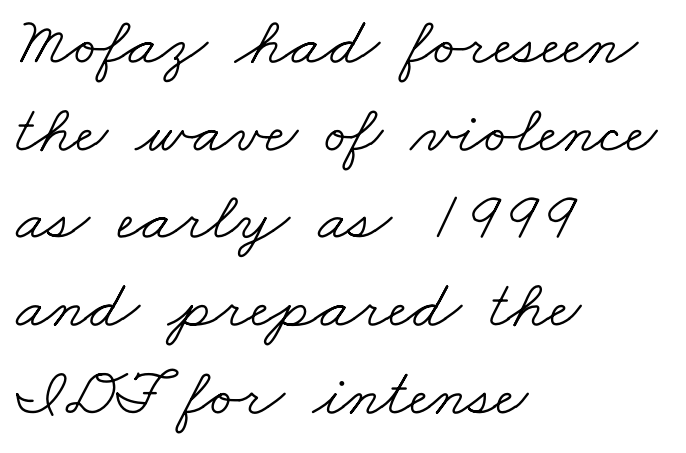
{"serif": "yes", "bold": "no", "weight": "light", "width": "wide", "stroke_contrast": "low", "x_height": "small", "monospaced": "no", "underline": "no", "align": "left", "line_spacing": "normal", "line_spacing_ratio": 1.27, "letter_spacing": "normal", "letter_spacing_em": 0.0, "glyph_px": 69}
